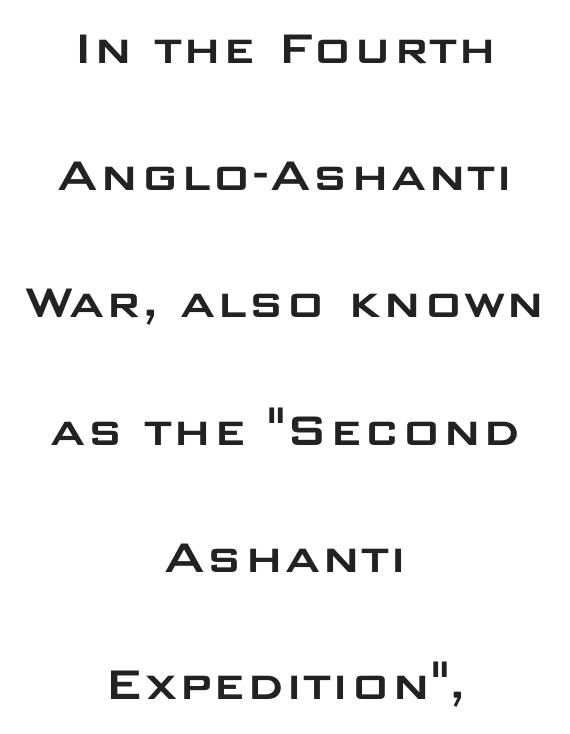
The image shows 53 px wide sans-serif type, upright; set centered, loose line spacing (2.4x), normal letter spacing, not underlined; low stroke contrast and a large x-height.
